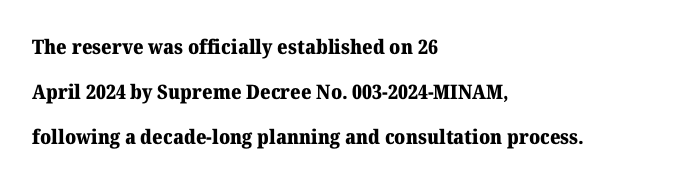
The image shows 20 px bold type, upright; set left-aligned, loose line spacing (2.25x), normal letter spacing, not underlined.
